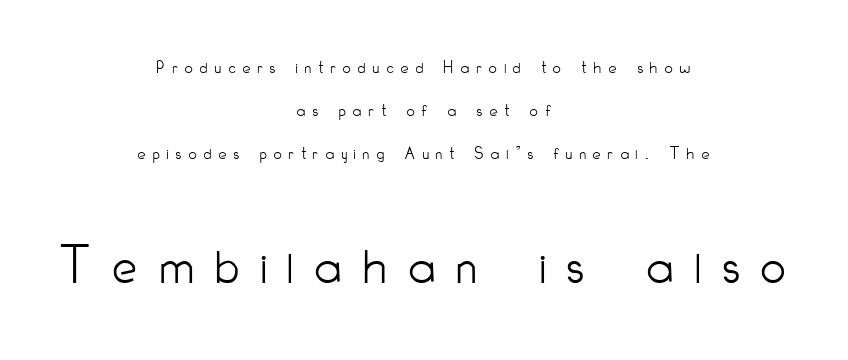
Descenders hang freely into open space. Horizontally, the lines are justified to the midpoint only. If you drew a line through each stem, it would be perfectly vertical. You could only call the tracking loose — the letters float apart.
